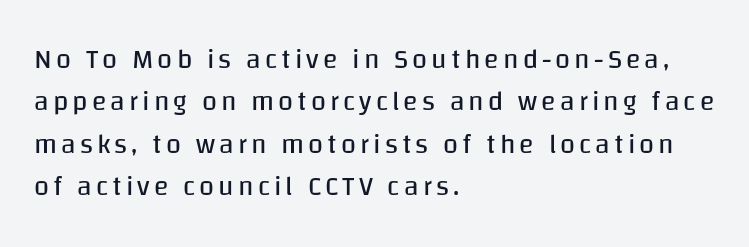
One-word summary of the alignment: left. The line-height multiplier appears to be the usual default. Stems here are at most as thick as an everyday book face. Upright lettering throughout. Clear beneath every line of the passage.
